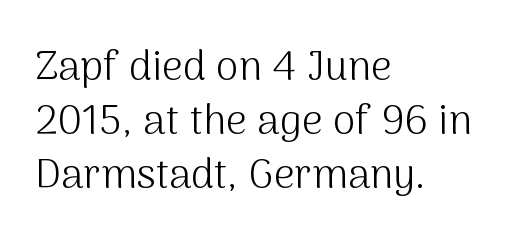
Q: Is the text bold? A: No.
Q: Is the text italic (slanted)? A: No, it is upright.
Q: Is the typeface a serif or a sans-serif typeface? A: Sans-serif.
Q: Is the text underlined? A: No.
Q: How is the paragraph aligned? A: Left-aligned.
Q: Is the spacing between letters normal or unusually wide? A: Normal.
Q: Is the spacing between lines tight, normal or loose? A: Normal.
Q: Width (condensed, normal, or wide)? A: Normal.
Q: Stroke contrast? A: Medium.
Q: x-height? A: Medium.
Q: Monospaced? A: No.
